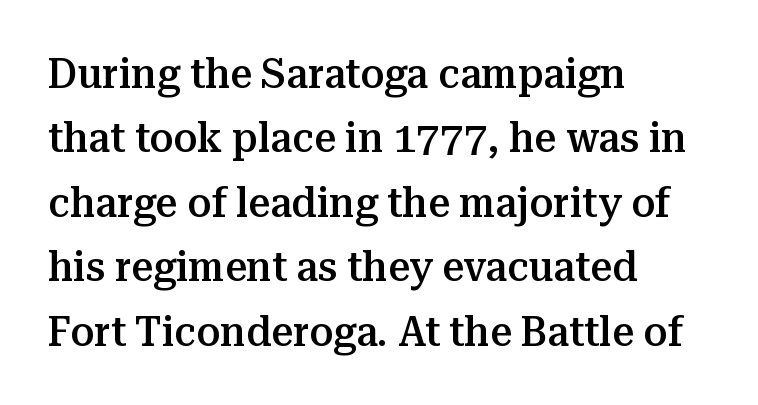
The image shows 43 px semibold serif type, upright; set left-aligned, normal line spacing (1.5x), normal letter spacing, not underlined; medium stroke contrast and a medium x-height.
